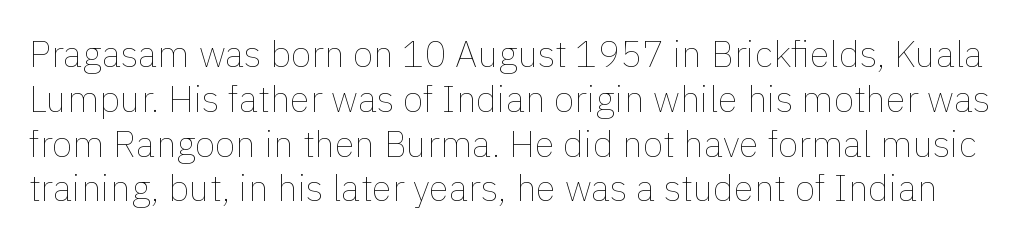
The image shows 37 px thin type, upright; set line spacing 1.21x, normal letter spacing, not underlined; a medium x-height.
